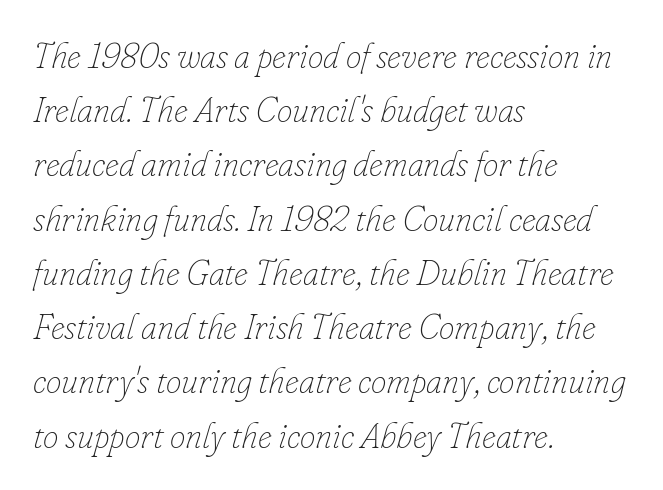
Does the leading feel generous? No, just average. Short note: letters normally spaced. Has an underline been added? It has not. Think standard paragraph weight, or any step lighter than that. Posture: slanted. If you drew a ruler down the left edge, every line would touch it.
